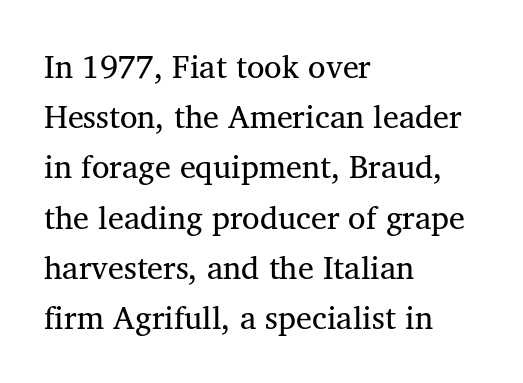
{"serif": "yes", "italic": "no", "bold": "no", "weight": "regular", "width": "normal", "stroke_contrast": "medium", "x_height": "medium", "monospaced": "no", "underline": "no", "align": "left", "line_spacing": "normal", "line_spacing_ratio": 1.57, "letter_spacing": "normal", "letter_spacing_em": 0.0, "glyph_px": 32}
